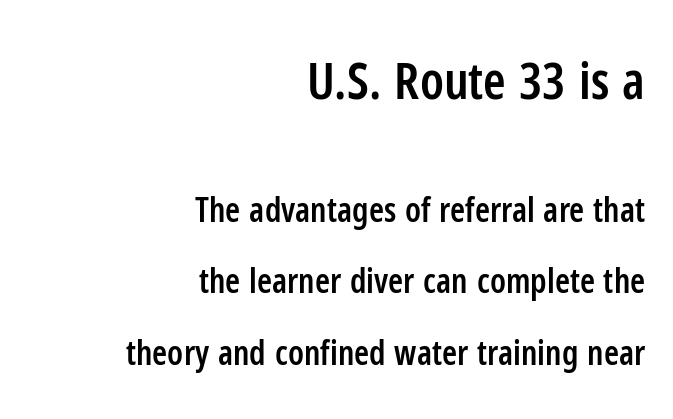
{"serif": "no", "italic": "no", "bold": "semi", "weight": "semibold", "width": "condensed", "stroke_contrast": "low", "x_height": "medium", "monospaced": "no", "underline": "no", "align": "right", "line_spacing": "loose", "line_spacing_ratio": 2.09, "letter_spacing": "normal", "letter_spacing_em": 0.0, "larger_block": "first", "size_ratio": 1.5, "glyph_px": 51}
